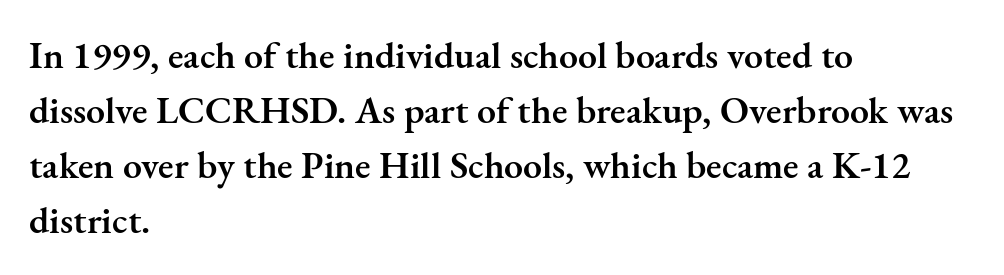
Q: Is the text bold? A: Semi-bold.
Q: Is the text italic (slanted)? A: No, it is upright.
Q: Is the typeface a serif or a sans-serif typeface? A: Serif.
Q: Is the text underlined? A: No.
Q: How is the paragraph aligned? A: Left-aligned.
Q: Is the spacing between letters normal or unusually wide? A: Normal.
Q: Is the spacing between lines tight, normal or loose? A: Normal.
Q: Width (condensed, normal, or wide)? A: Normal.
Q: Stroke contrast? A: Medium.
Q: x-height? A: Small.
Q: Monospaced? A: No.
